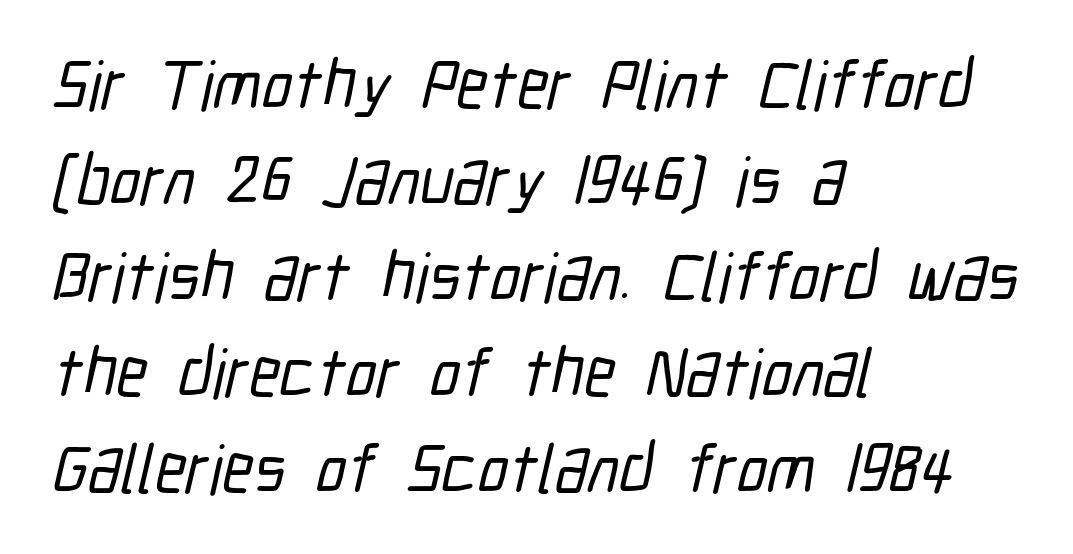
Each row of text sits above clean, open space. Here the glyphs are tracked normally, forming tight word shapes. Each letter's strokes conclude bluntly, with no projecting serifs. Short and long lines alike share a common starting point at left. Proportional: the letters do not fall into vertical columns.
